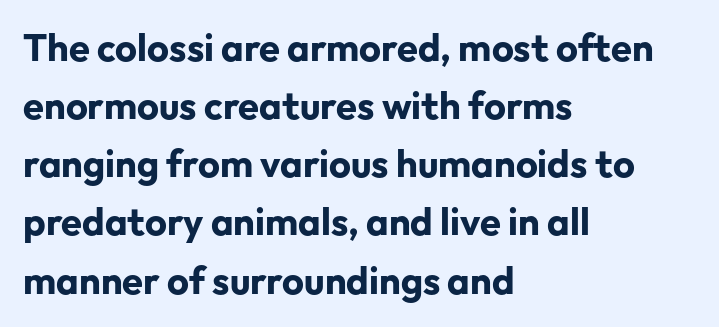
The passage shown is not underscored anywhere. This sample uses a sans-serif face. Upright lettering throughout. Typeset ragged right — the left edge is the straight one.
